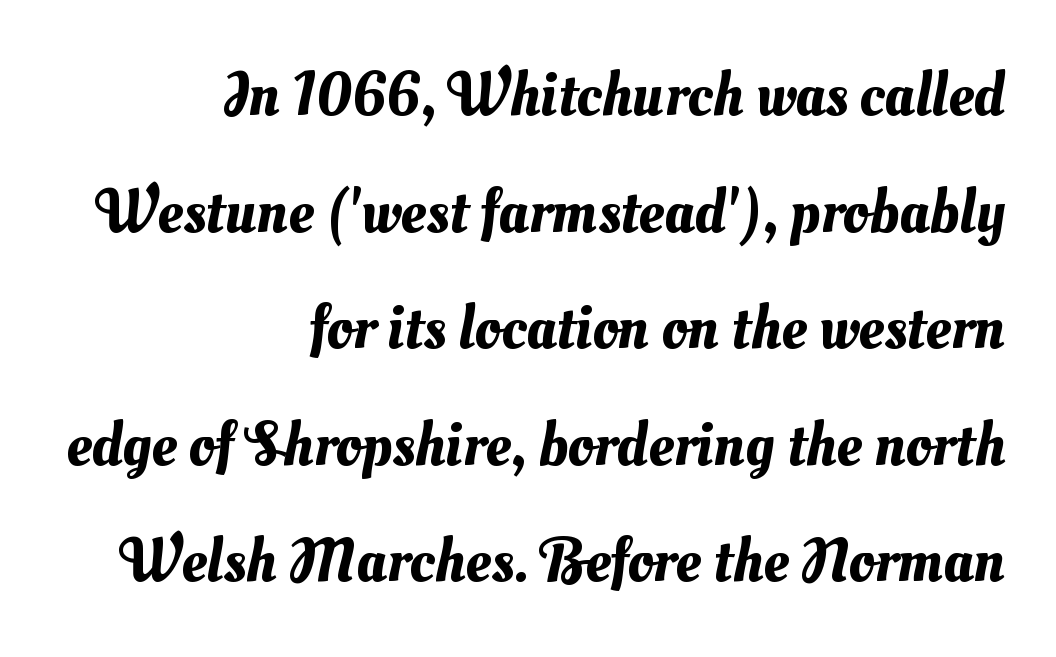
Line ends are locked; line starts wander. Spacing verdict: proportional, widths tailored to each character. The foot of each line stays bare and open. How are the letters spaced? Ordinarily, with no added tracking.
